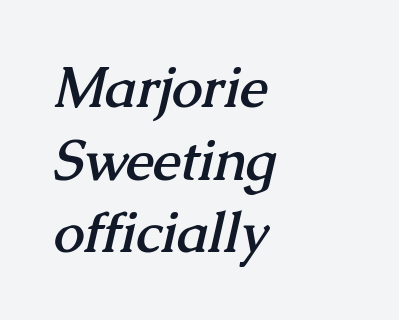
The image shows 55 px semibold serif type; set left-aligned, normal line spacing (1.32x), normal letter spacing, not underlined; medium stroke contrast and a medium x-height.
